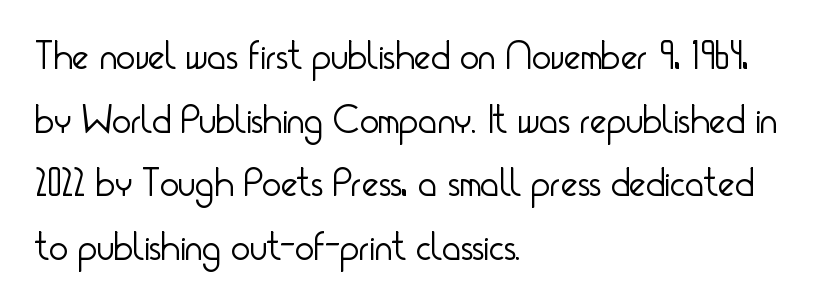
Q: Is the text bold? A: No.
Q: Is the text italic (slanted)? A: No, it is upright.
Q: Is the typeface a serif or a sans-serif typeface? A: Sans-serif.
Q: Is the text underlined? A: No.
Q: How is the paragraph aligned? A: Left-aligned.
Q: Is the spacing between letters normal or unusually wide? A: Normal.
Q: Is the spacing between lines tight, normal or loose? A: Normal.
Q: Width (condensed, normal, or wide)? A: Condensed.
Q: Stroke contrast? A: Low.
Q: x-height? A: Small.
Q: Monospaced? A: No.
